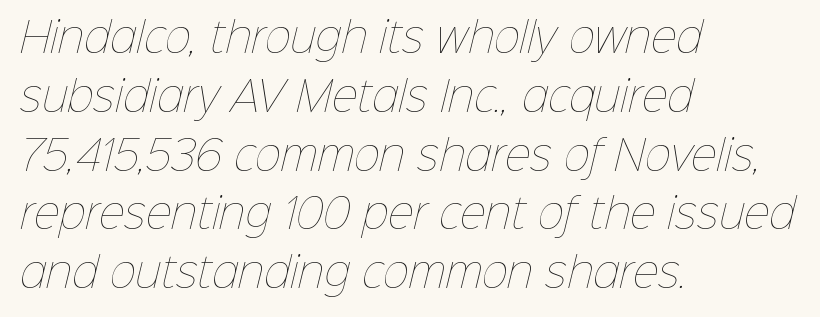
The glyphs are unaccompanied by any horizontal stroke below them. Line spacing here is normal. This is not heavy type; no bold has been used. The ragged edge is on the right, which tells us the setting is flush left. Here the designer chose a conventional face with non-uniform glyph widths.
